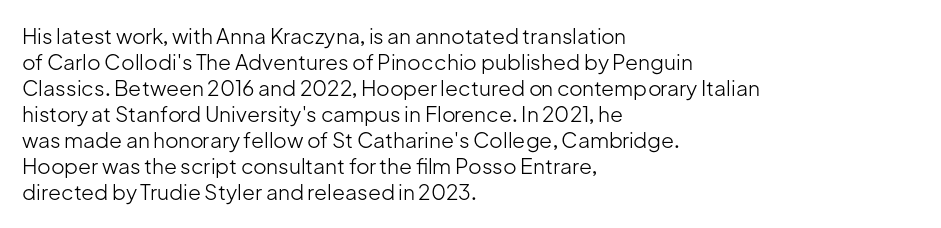
The image shows 21 px text type, upright; set left-aligned, line spacing 1.24x, normal letter spacing, not underlined.
